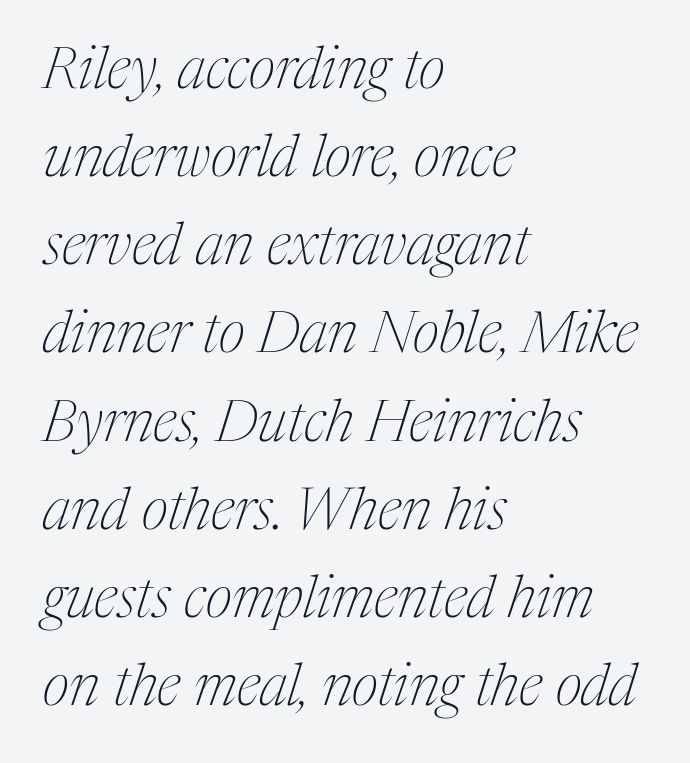
The image shows 58 px thin, condensed serif type, italic (leaning right); set left-aligned, normal line spacing (1.52x), normal letter spacing, not underlined; medium stroke contrast and a medium x-height.
